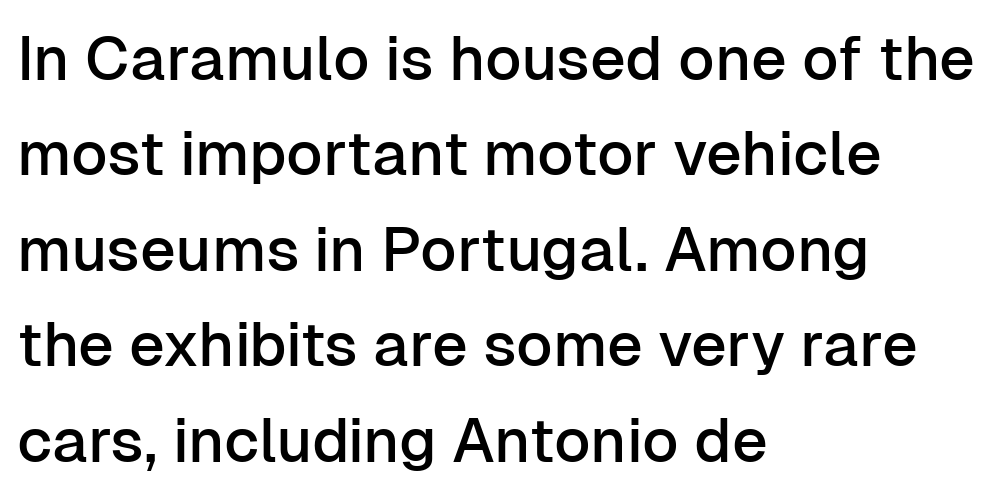
Check the space under the baseline: it is left empty. Each letter keeps its own natural width here, so spacing adapts to shape. The letters carry no serifs — their stems end cleanly without finishing strokes. Glyph-to-glyph distance matches everyday printed text. This block has exactly the height ordinary leading produces. Upright lettering throughout.
